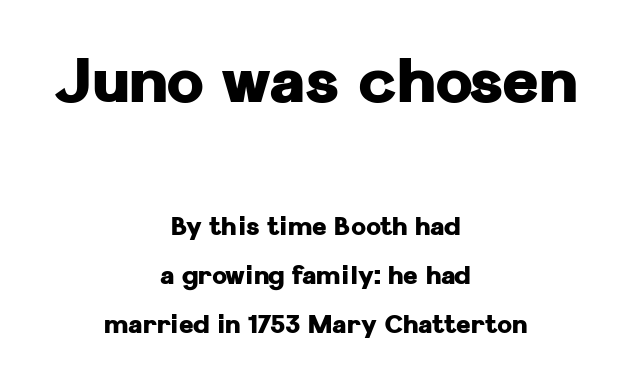
The image shows 63 px heavy sans-serif type, upright; set centered, loose line spacing (1.97x), normal letter spacing, not underlined; the first (top) block is 2.52x larger; low stroke contrast and a medium x-height.
